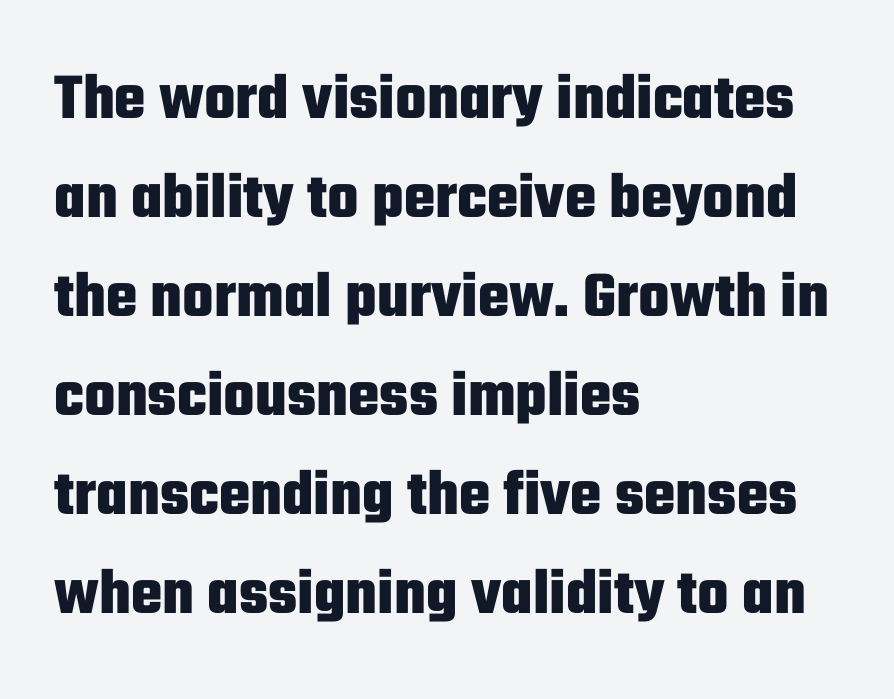
{"serif": "no", "italic": "no", "bold": "yes", "weight": "heavy", "width": "condensed", "stroke_contrast": "low", "x_height": "medium", "monospaced": "no", "underline": "no", "align": "left", "line_spacing": "normal", "line_spacing_ratio": 1.5, "letter_spacing": "normal", "letter_spacing_em": 0.0, "glyph_px": 66}
